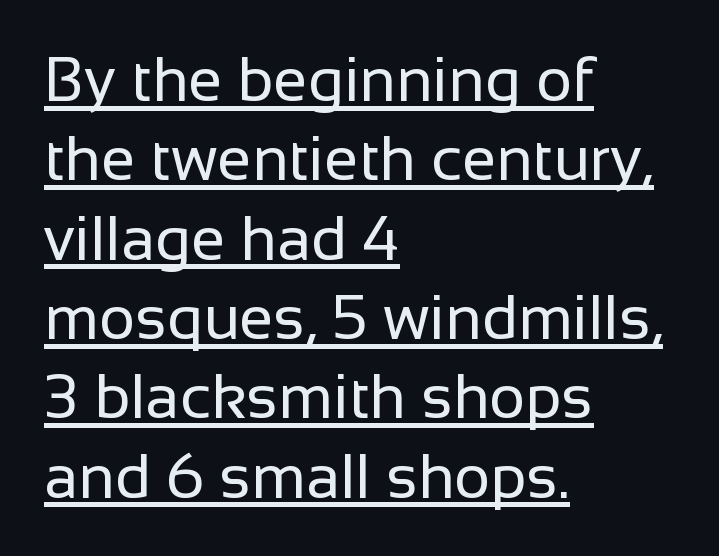
{"serif": "no", "italic": "no", "bold": "no", "weight": "regular", "width": "normal", "stroke_contrast": "low", "x_height": "medium", "monospaced": "no", "underline": "yes", "align": "left", "line_spacing": "normal", "line_spacing_ratio": 1.28, "letter_spacing": "normal", "letter_spacing_em": 0.0, "glyph_px": 62}
